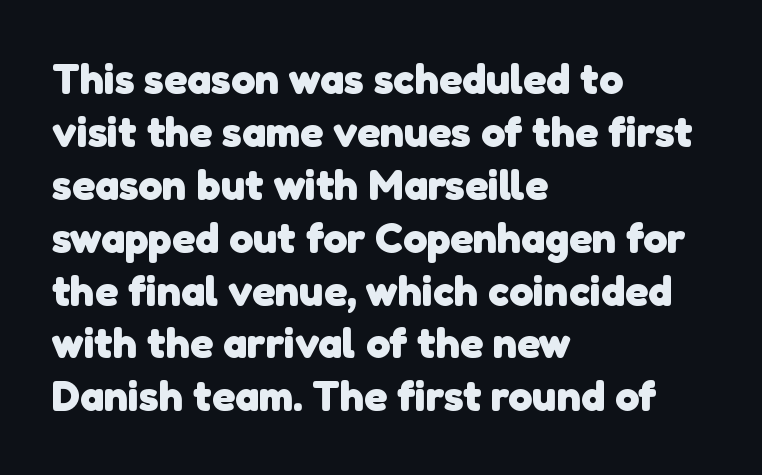
Chunky letters — that's bold for sure. The passage is arranged the way most books set body copy — flush left. Here the glyphs are tracked normally, forming tight word shapes. These lines are rendered in a variable-pitch font.
